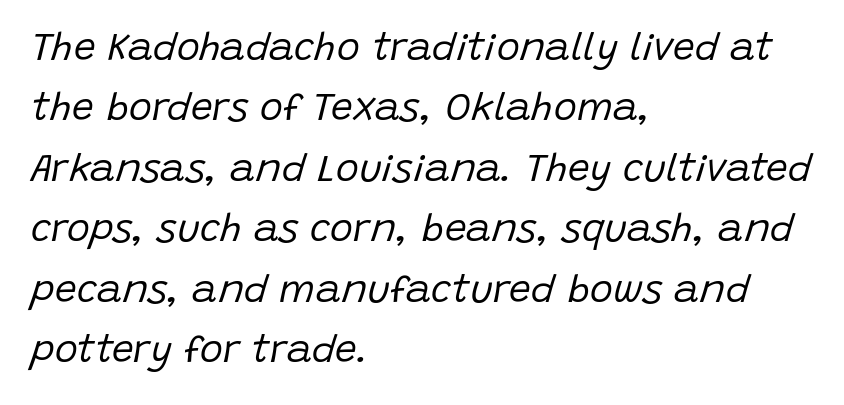
This sample uses plain, unmodified letter spacing. Honestly, the row spacing looks completely unremarkable. This reads as an unemphasized weight, regular at the heaviest. Do the characters align in a grid? No, the font is proportional. Just letters on the line, the space beneath them empty. These lines are set flush left with a ragged right edge.
